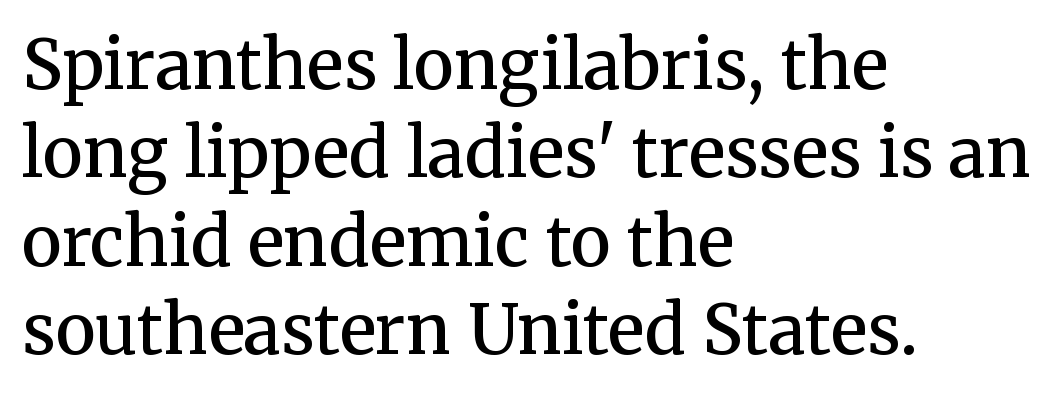
{"serif": "yes", "italic": "no", "bold": "semi", "weight": "semibold", "width": "normal", "stroke_contrast": "medium", "x_height": "medium", "monospaced": "no", "underline": "no", "align": "left", "line_spacing": "normal", "line_spacing_ratio": 1.3, "letter_spacing": "normal", "letter_spacing_em": 0.0, "glyph_px": 68}
